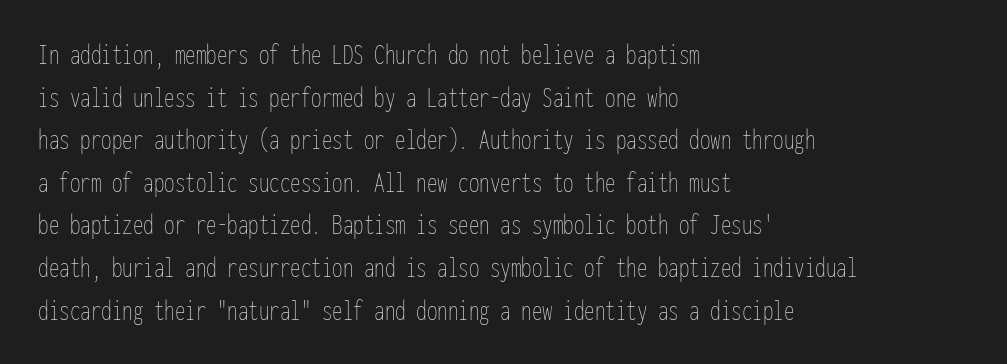
{"italic": "no", "bold": "no", "weight": "thin", "width": "condensed", "stroke_contrast": "low", "x_height": "medium", "monospaced": "yes", "underline": "no", "align": "left", "line_spacing": "normal", "line_spacing_ratio": 1.42, "letter_spacing": "normal", "letter_spacing_em": 0.0, "glyph_px": 30}
